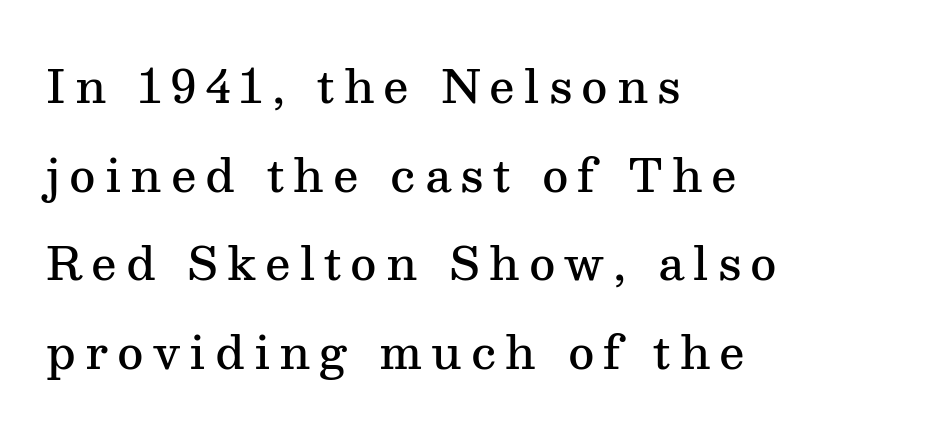
These lines were composed using upright roman letters. Characters follow at a spacing far wider than the type designer built in. Font category for this specimen: serif. The space beneath each line is pristine and unruled. Each letter keeps its own natural width here, so spacing adapts to shape.
